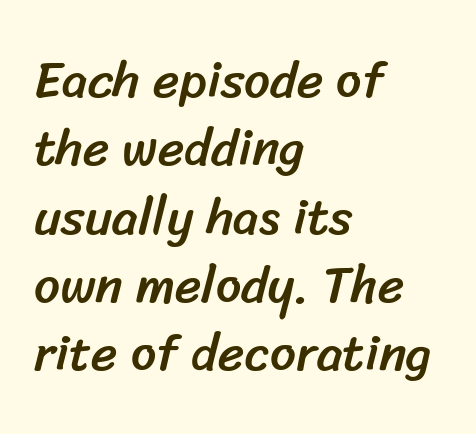
{"serif": "no", "width": "normal", "stroke_contrast": "low", "x_height": "medium", "monospaced": "no", "underline": "no", "align": "left", "line_spacing": "normal", "line_spacing_ratio": 1.34, "letter_spacing": "normal", "letter_spacing_em": 0.0, "glyph_px": 51}
